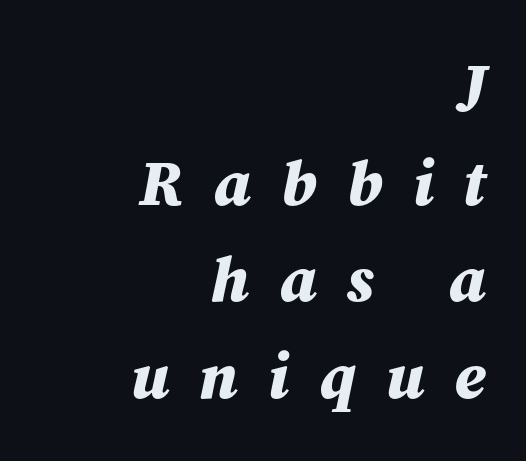
Q: Is the text bold? A: Yes.
Q: Is the text italic (slanted)? A: Yes, it leans right by about 12 degrees.
Q: Is the text underlined? A: No.
Q: How is the paragraph aligned? A: Right-aligned.
Q: Is the spacing between letters normal or unusually wide? A: Unusually wide.
Q: Is the spacing between lines tight, normal or loose? A: Normal.
Q: Width (condensed, normal, or wide)? A: Normal.
Q: Stroke contrast? A: Medium.
Q: x-height? A: Medium.
Q: Monospaced? A: No.
